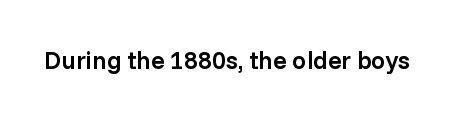
Q: Is the text bold? A: Semi-bold.
Q: Is the text italic (slanted)? A: No, it is upright.
Q: Is the text underlined? A: No.
Q: Is the spacing between letters normal or unusually wide? A: Normal.
